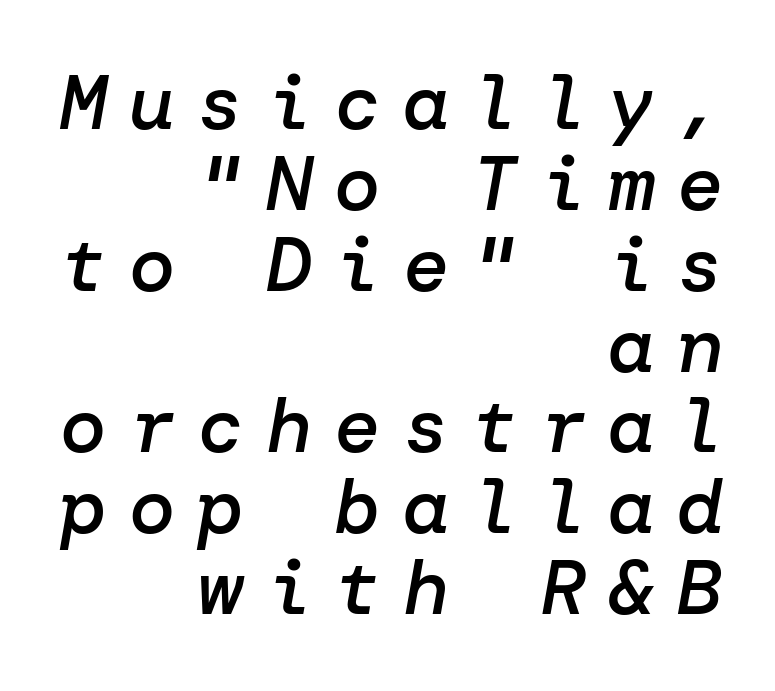
The image shows 77 px semibold type, italic (leaning right); set right-aligned, tight line spacing (1.05x), unusually wide letter spacing (+0.29 em), not underlined; low stroke contrast and a medium x-height.
